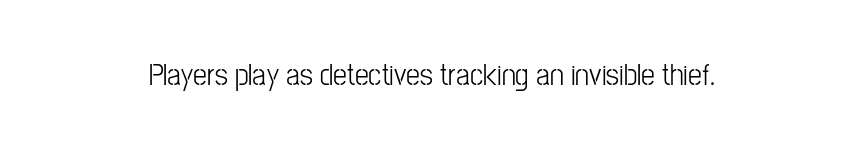
The image shows 31 px condensed sans-serif type, upright; set centered, normal letter spacing, not underlined; low stroke contrast and a medium x-height.
